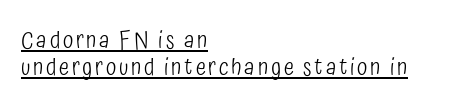
The image shows 24 px text type, upright; set left-aligned, tight line spacing (1.11x), underlined.
